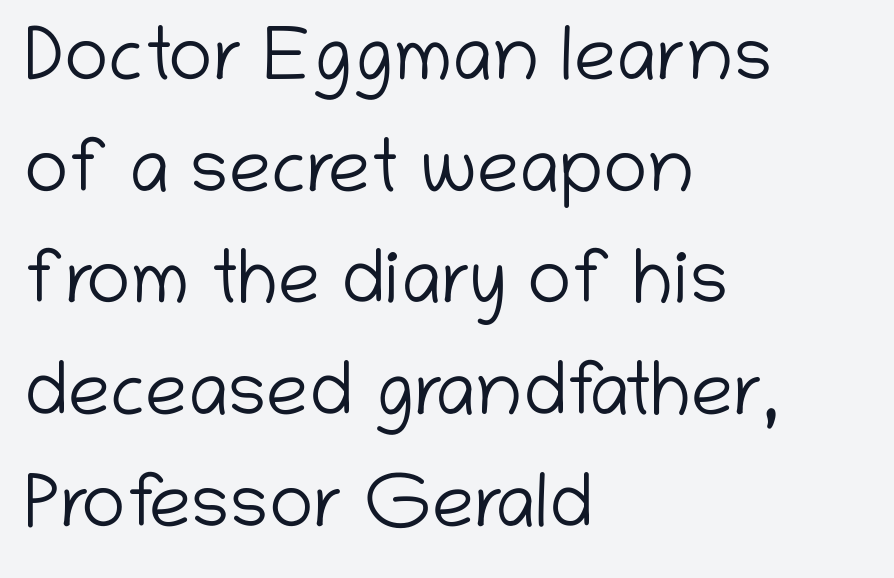
The image shows 75 px light sans-serif type, upright; set left-aligned, normal line spacing (1.49x), normal letter spacing, not underlined; low stroke contrast and a medium x-height.
